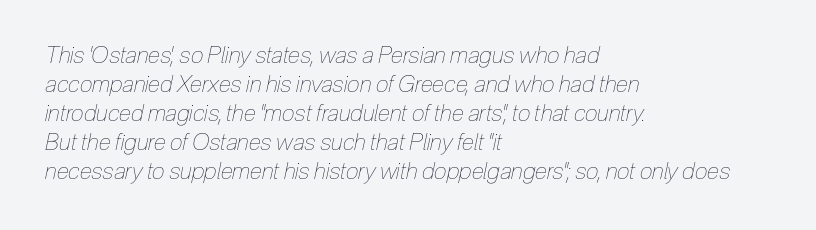
Q: Is the text bold? A: No.
Q: Is the text italic (slanted)? A: Yes, it leans right by about 12 degrees.
Q: Is the text underlined? A: No.
Q: How is the paragraph aligned? A: Left-aligned.
Q: Is the spacing between letters normal or unusually wide? A: Normal.
Q: Is the spacing between lines tight, normal or loose? A: Normal.
